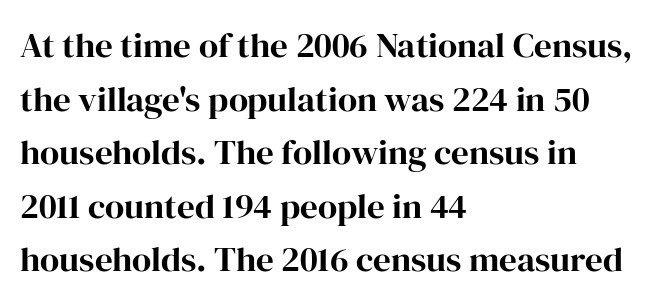
{"serif": "yes", "italic": "no", "bold": "yes", "weight": "bold", "width": "normal", "stroke_contrast": "high", "x_height": "medium", "monospaced": "no", "underline": "no", "align": "left", "line_spacing": "normal", "line_spacing_ratio": 1.53, "letter_spacing": "normal", "letter_spacing_em": 0.0, "glyph_px": 35}
